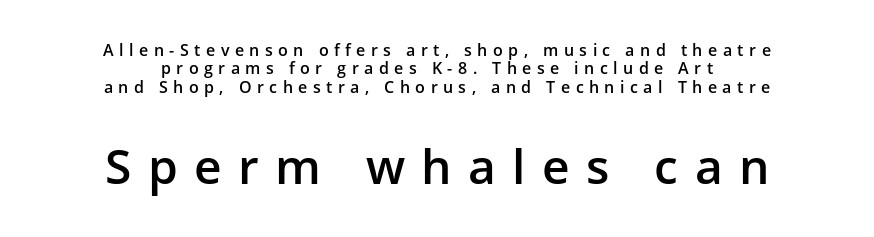
Q: Is the text bold? A: Semi-bold.
Q: Is the text italic (slanted)? A: No, it is upright.
Q: Is the typeface a serif or a sans-serif typeface? A: Sans-serif.
Q: Is the text underlined? A: No.
Q: How is the paragraph aligned? A: Centered.
Q: Is the spacing between letters normal or unusually wide? A: Unusually wide.
Q: Is the spacing between lines tight, normal or loose? A: Tight.
Q: Which block of text is set in a larger size, the first (top) or the second (bottom)? A: The second (bottom) one.
Q: Width (condensed, normal, or wide)? A: Normal.
Q: Stroke contrast? A: Low.
Q: x-height? A: Medium.
Q: Monospaced? A: No.
